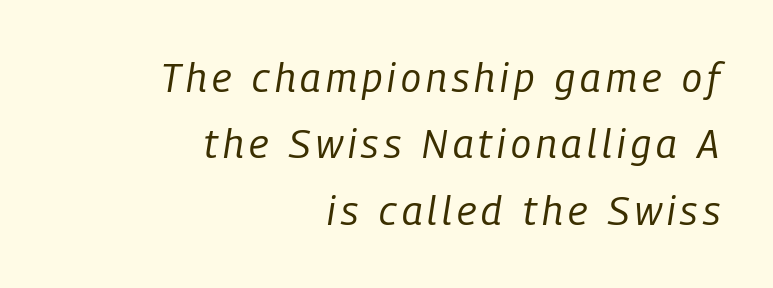
This sample is right-justified, so line beginnings fall wherever the words allow. The specimen omits any rule beneath the text block's lines. A typesetter would call this proportional, since set widths differ per character. Ink coverage per letter is moderate at most. Evenly set lines give the paragraph a standard silhouette. Tall strokes in this sample are angled rather than plumb.
